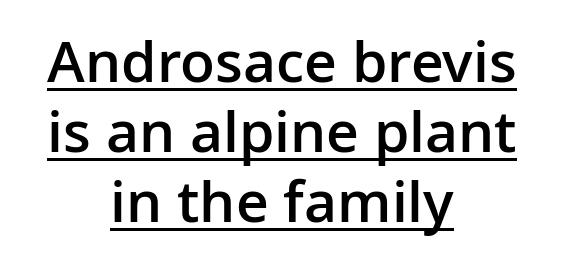
Horizontal alignment here is central, giving a formal, balanced look. A typesetter would mark this as roman, not italic. This rendering features underlined lettering. Varying glyph widths throughout — classic text-font behaviour.
